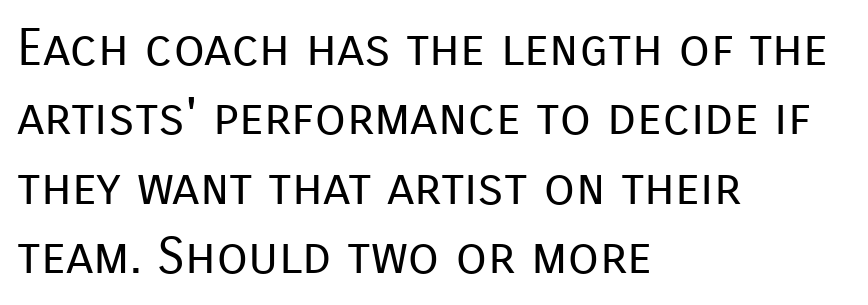
This is sans-serif lettering, the kind often seen on screens and signage. There is no visible air inserted between adjacent glyphs. Vertically, the passage feels balanced, rows spaced as you'd expect. Do the letters lean? They stand straight. Clear beneath every line of the passage.
